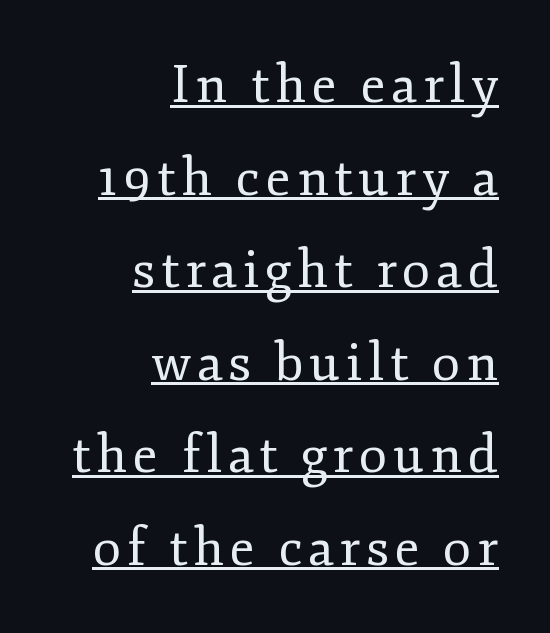
Q: Is the text bold? A: No.
Q: Is the text italic (slanted)? A: No, it is upright.
Q: Is the typeface a serif or a sans-serif typeface? A: Serif.
Q: Is the text underlined? A: Yes.
Q: How is the paragraph aligned? A: Right-aligned.
Q: Width (condensed, normal, or wide)? A: Normal.
Q: Stroke contrast? A: Low.
Q: x-height? A: Small.
Q: Monospaced? A: No.
